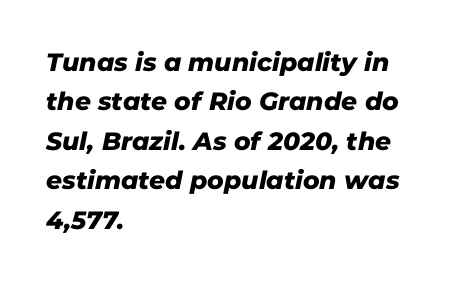
The image shows 25 px text type; set left-aligned, normal line spacing (1.58x), normal letter spacing, not underlined.
